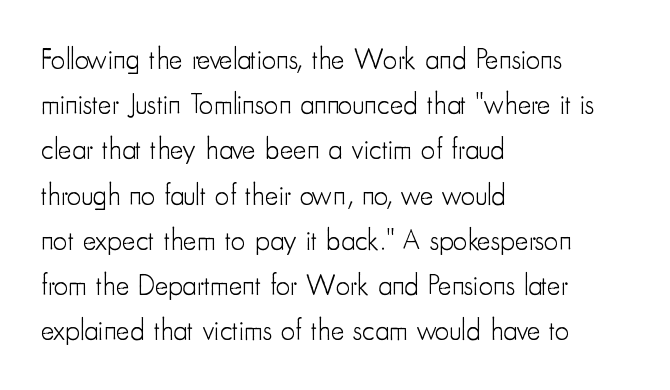
The image shows 29 px light, condensed sans-serif type, upright; set left-aligned, normal line spacing (1.56x), normal letter spacing, not underlined; low stroke contrast and a small x-height.
